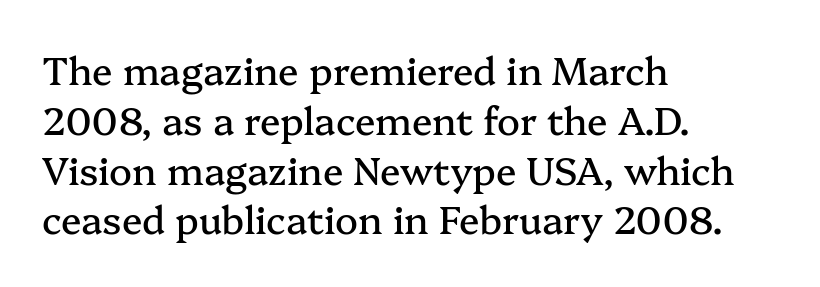
Look at the bottom of the vertical strokes: they flare into serifs here. Caption: multi-line text, flush left, ragged right. Each letter keeps its own natural width here, so spacing adapts to shape. The space between consecutive lines is moderate. Vertical strokes here are truly vertical. The line texture is even and compact thanks to regular tracking.
